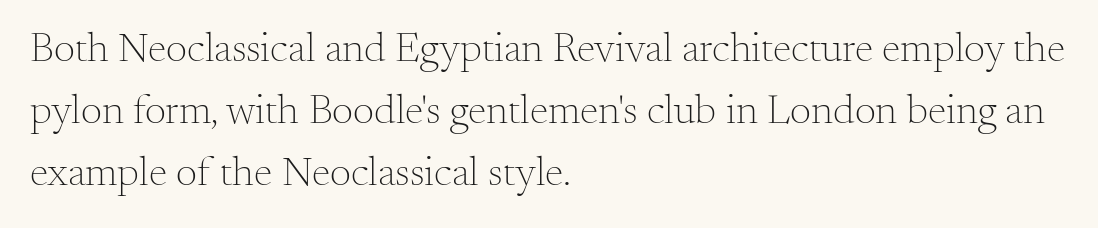
The image shows 42 px light serif type, upright; set left-aligned, normal line spacing (1.48x), normal letter spacing, not underlined; medium stroke contrast and a small x-height.
